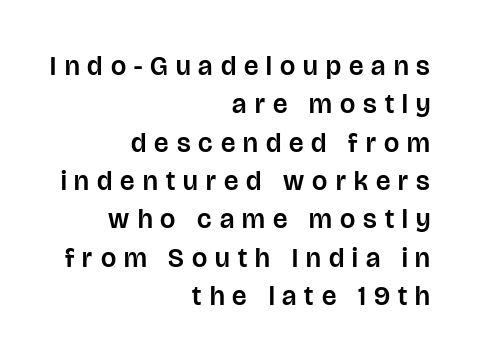
The image shows 27 px text type, upright; set right-aligned, normal line spacing (1.42x), unusually wide letter spacing (+0.3 em), not underlined.
